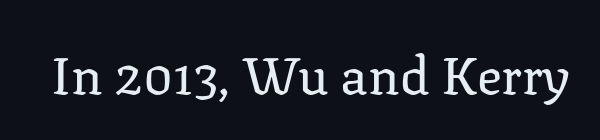
{"serif": "yes", "italic": "no", "bold": "no", "weight": "regular", "width": "normal", "stroke_contrast": "low", "x_height": "medium", "monospaced": "no", "underline": "no", "letter_spacing": "normal", "letter_spacing_em": 0.0, "glyph_px": 52}
